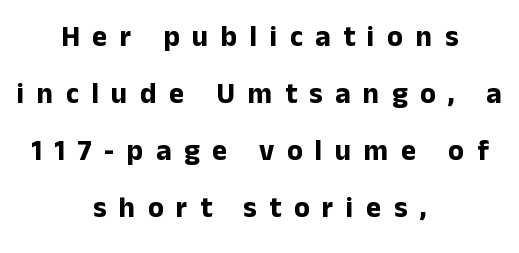
{"serif": "no", "italic": "no", "bold": "yes", "weight": "bold", "width": "normal", "stroke_contrast": "low", "x_height": "medium", "monospaced": "no", "underline": "no", "align": "center", "line_spacing": "loose", "line_spacing_ratio": 1.97, "letter_spacing": "wide", "letter_spacing_em": 0.43, "glyph_px": 29}
